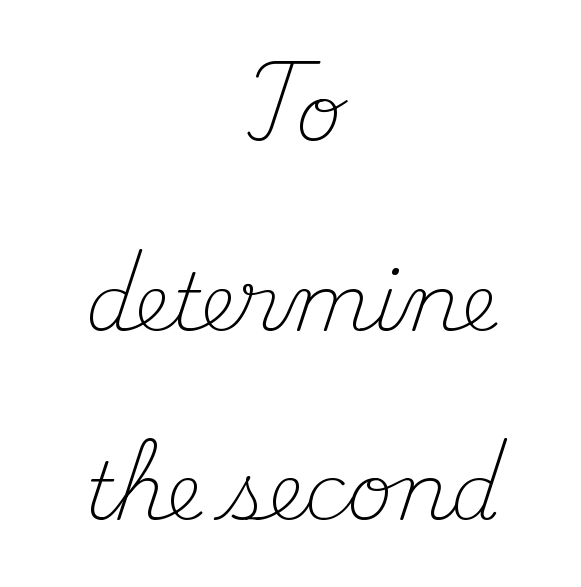
Observe the ordinary spacing: letters are neighbours, not strangers. Serif or sans? Serif — the stroke terminals have little feet. Casual observation: everything's sitting right in the middle. The baseline area is clear.
